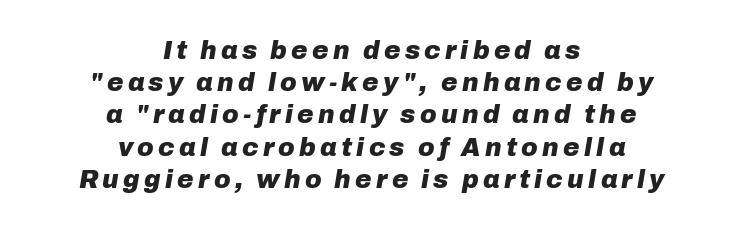
Q: Is the text bold? A: Yes.
Q: Is the text italic (slanted)? A: Yes, it leans right by about 10 degrees.
Q: Is the text underlined? A: No.
Q: How is the paragraph aligned? A: Centered.
Q: Is the spacing between lines tight, normal or loose? A: Normal.
